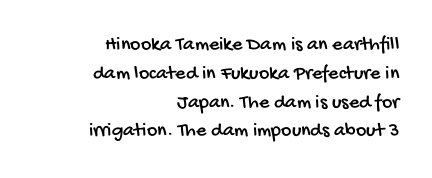
A bare baseline throughout the passage. The vertical gap from one line to the next is medium. Default kerning and tracking; the words read as compact shapes. All the whitespace from short lines collects on the left.
